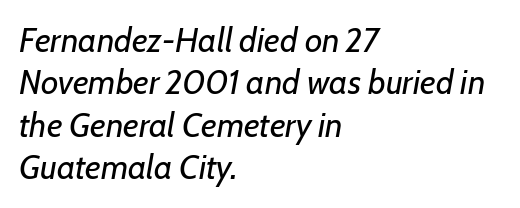
{"italic": "yes", "lean": "right", "slant_degrees": 7, "bold": "no", "weight": "regular", "width": "normal", "stroke_contrast": "low", "x_height": "medium", "monospaced": "no", "underline": "no", "align": "left", "line_spacing": "normal", "line_spacing_ratio": 1.25, "letter_spacing": "normal", "letter_spacing_em": 0.0, "glyph_px": 34}
